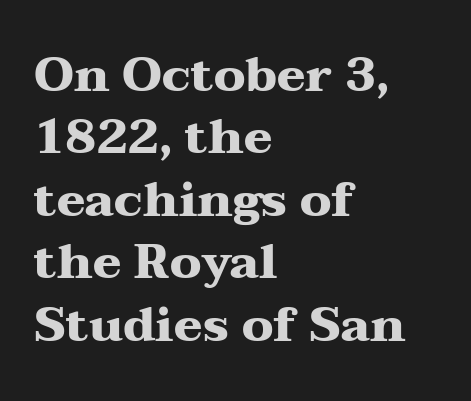
{"serif": "yes", "italic": "no", "bold": "yes", "weight": "heavy", "width": "wide", "stroke_contrast": "medium", "x_height": "medium", "monospaced": "no", "underline": "no", "align": "left", "line_spacing": "normal", "line_spacing_ratio": 1.3, "letter_spacing": "normal", "letter_spacing_em": 0.0, "glyph_px": 48}
